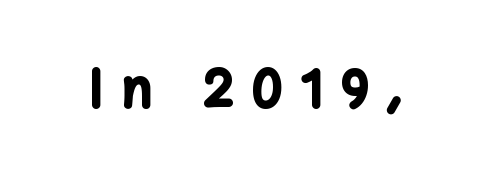
Posture: straight, roman, zero tilt. Looks like regular typesetting: each glyph gets only the width it needs. Loose tracking; the words dissolve into strings of separated letters. Plain, unruled lines of type. Heavy-handed strokes throughout: this text is bold.
